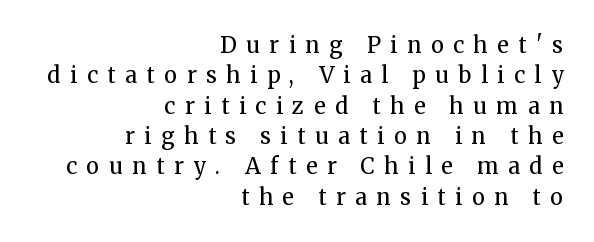
Q: Is the text bold? A: No.
Q: Is the text italic (slanted)? A: No, it is upright.
Q: Is the text underlined? A: No.
Q: How is the paragraph aligned? A: Right-aligned.
Q: Is the spacing between letters normal or unusually wide? A: Unusually wide.
Q: Is the spacing between lines tight, normal or loose? A: Normal.
